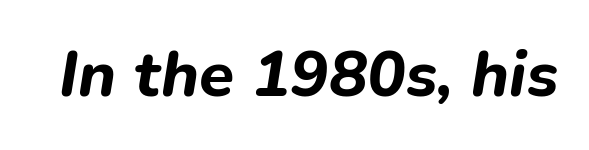
Q: Is the text bold? A: Yes.
Q: Is the text italic (slanted)? A: Yes, it leans right by about 9 degrees.
Q: Is the text underlined? A: No.
Q: Is the spacing between letters normal or unusually wide? A: Normal.
Q: Width (condensed, normal, or wide)? A: Normal.
Q: Stroke contrast? A: Low.
Q: x-height? A: Medium.
Q: Monospaced? A: No.
